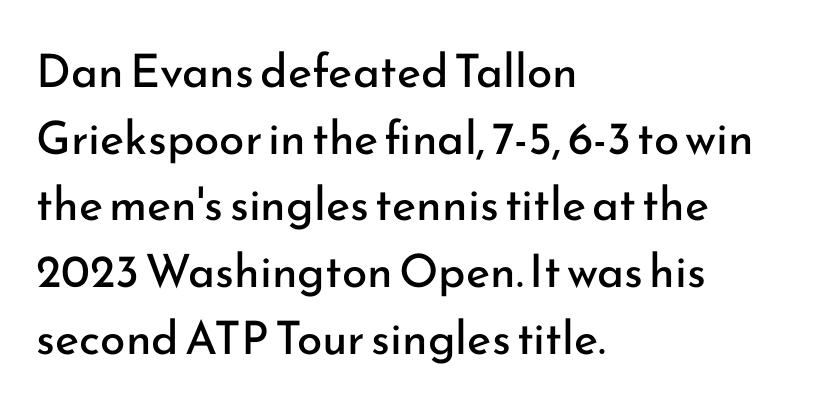
Q: Is the text bold? A: No.
Q: Is the text italic (slanted)? A: No, it is upright.
Q: Is the typeface a serif or a sans-serif typeface? A: Sans-serif.
Q: Is the text underlined? A: No.
Q: How is the paragraph aligned? A: Left-aligned.
Q: Is the spacing between letters normal or unusually wide? A: Normal.
Q: Is the spacing between lines tight, normal or loose? A: Normal.
Q: Width (condensed, normal, or wide)? A: Normal.
Q: Stroke contrast? A: Low.
Q: x-height? A: Small.
Q: Monospaced? A: No.
